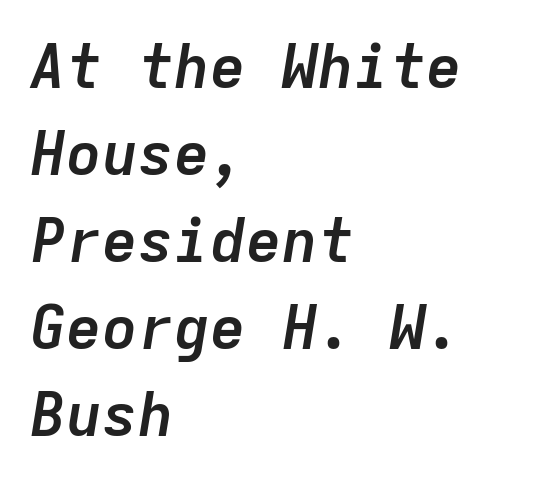
Q: Is the text bold? A: Yes.
Q: Is the text italic (slanted)? A: Yes, it leans right by about 9 degrees.
Q: Is the text underlined? A: No.
Q: How is the paragraph aligned? A: Left-aligned.
Q: Is the spacing between letters normal or unusually wide? A: Normal.
Q: Is the spacing between lines tight, normal or loose? A: Normal.
Q: Width (condensed, normal, or wide)? A: Normal.
Q: Stroke contrast? A: Low.
Q: x-height? A: Medium.
Q: Monospaced? A: Yes.
